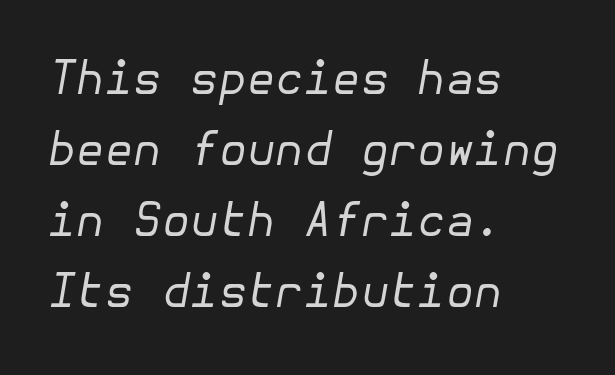
{"italic": "yes", "lean": "right", "slant_degrees": 10, "bold": "no", "weight": "regular", "width": "normal", "stroke_contrast": "low", "x_height": "medium", "underline": "no", "align": "left", "line_spacing": "normal", "line_spacing_ratio": 1.54, "letter_spacing": "normal", "letter_spacing_em": 0.0, "glyph_px": 46}
